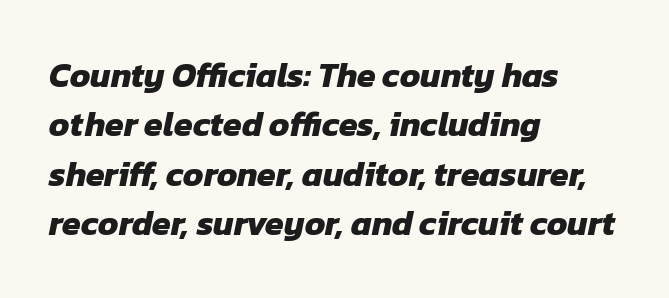
Q: Is the text bold? A: Yes.
Q: Is the typeface a serif or a sans-serif typeface? A: Sans-serif.
Q: Is the text underlined? A: No.
Q: How is the paragraph aligned? A: Left-aligned.
Q: Is the spacing between letters normal or unusually wide? A: Normal.
Q: Is the spacing between lines tight, normal or loose? A: Normal.
Q: Width (condensed, normal, or wide)? A: Normal.
Q: Stroke contrast? A: Low.
Q: x-height? A: Medium.
Q: Monospaced? A: No.
